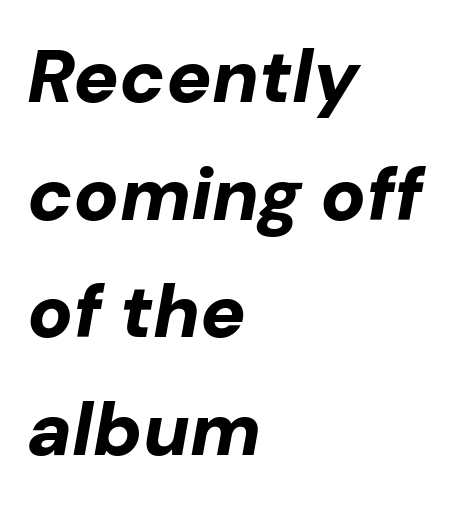
The image shows 75 px bold type, italic (leaning right); set left-aligned, normal line spacing (1.57x), normal letter spacing, not underlined; low stroke contrast and a medium x-height.
